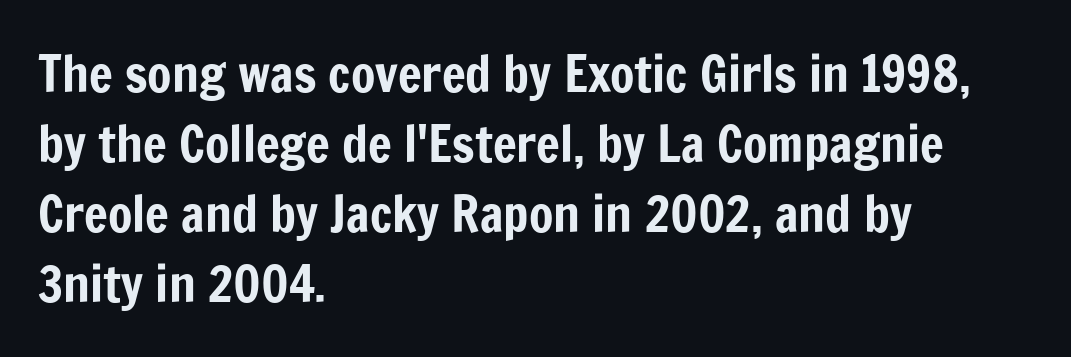
Examine the stroke ends and you'll find no serifs. Students, note that the glyphs here touch the page at normal intervals. Beneath every word, the page is bare. The passage shown stacks its lines at a standard gap.
